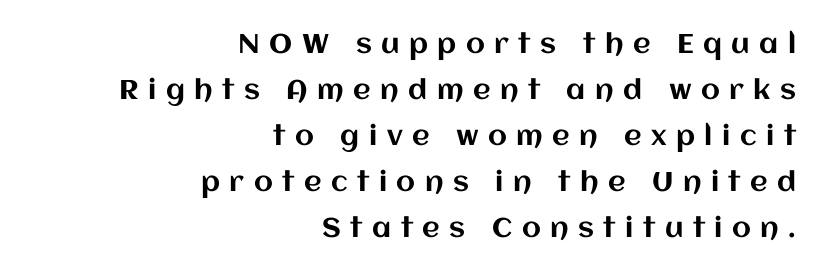
Q: Is the text italic (slanted)? A: No, it is upright.
Q: Is the text underlined? A: No.
Q: How is the paragraph aligned? A: Right-aligned.
Q: Is the spacing between letters normal or unusually wide? A: Unusually wide.
Q: Is the spacing between lines tight, normal or loose? A: Normal.
